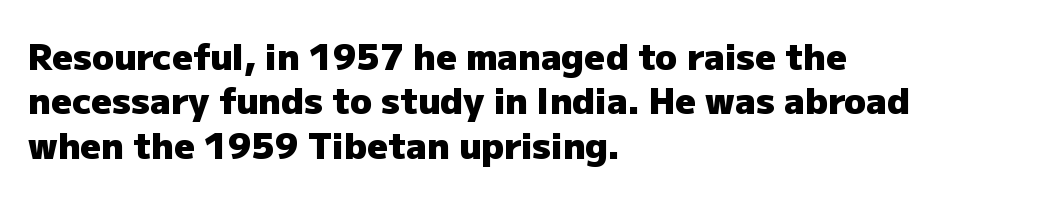
Q: Is the text bold? A: Yes.
Q: Is the text italic (slanted)? A: No, it is upright.
Q: Is the typeface a serif or a sans-serif typeface? A: Sans-serif.
Q: Is the text underlined? A: No.
Q: How is the paragraph aligned? A: Left-aligned.
Q: Is the spacing between letters normal or unusually wide? A: Normal.
Q: Width (condensed, normal, or wide)? A: Normal.
Q: Stroke contrast? A: Low.
Q: x-height? A: Medium.
Q: Monospaced? A: No.
